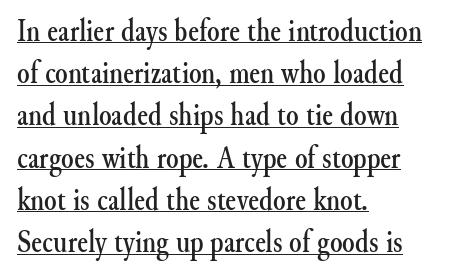
{"serif": "yes", "italic": "no", "width": "normal", "stroke_contrast": "medium", "x_height": "small", "monospaced": "no", "underline": "yes", "align": "left", "line_spacing": "normal", "line_spacing_ratio": 1.32, "letter_spacing": "normal", "letter_spacing_em": 0.0, "glyph_px": 32}
